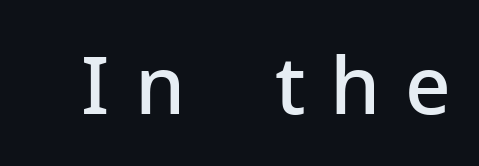
Are there feet on the stems? There aren't — it's a sans. Weight check: semibold — heavier than regular, not quite bold. A typesetter would call this heavily tracked-out type. Notice how the stems are strictly vertical — no italics here. Proportional: the letters do not fall into vertical columns.
